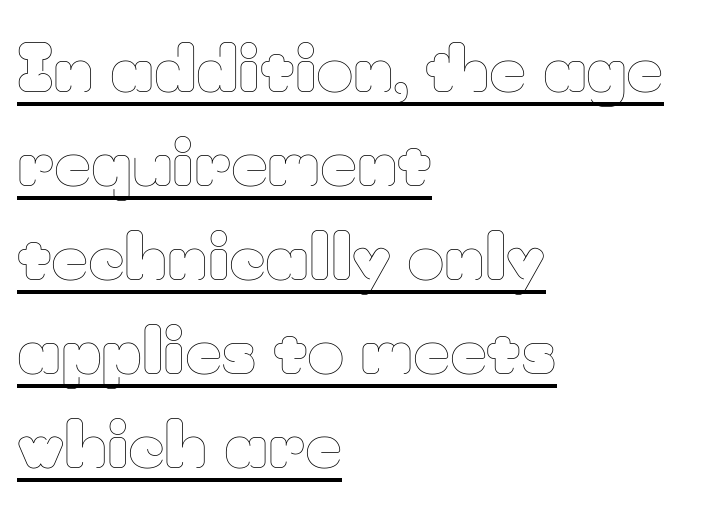
{"italic": "no", "bold": "no", "weight": "thin", "width": "normal", "stroke_contrast": "low", "x_height": "small", "monospaced": "no", "underline": "yes", "align": "left", "line_spacing": "normal", "line_spacing_ratio": 1.47, "letter_spacing": "normal", "letter_spacing_em": 0.0, "glyph_px": 64}
